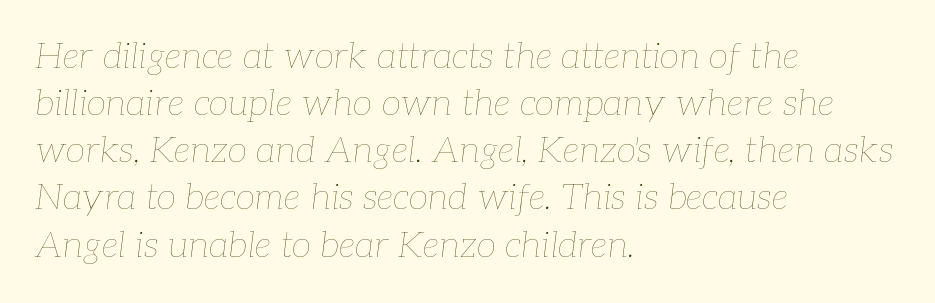
It's the slanting kind of type. The face used here is proportionally spaced, like ordinary book or web type. Casual observation: everything's shoved over to the left. Inter-character spacing is left at the font's built-in metrics. Decoration check: the copy has no underline.
